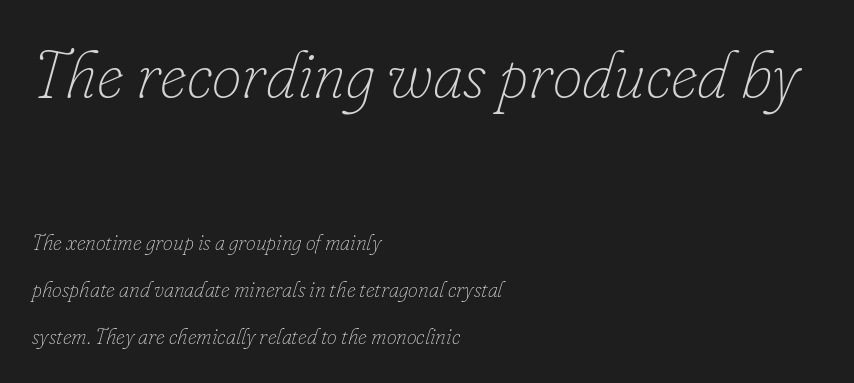
The passage shown is typed in a proportional face where columns would drift. The strokes are not fattened; the text isn't bold. The leading is generous, giving the passage an open texture. The passage shown has conventional tracking throughout.
